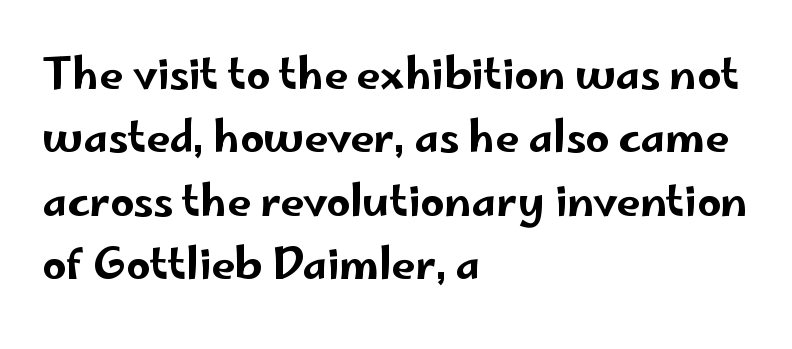
The image shows 42 px wide sans-serif type, upright; set left-aligned, normal line spacing (1.51x), normal letter spacing, not underlined; low stroke contrast and a small x-height.
